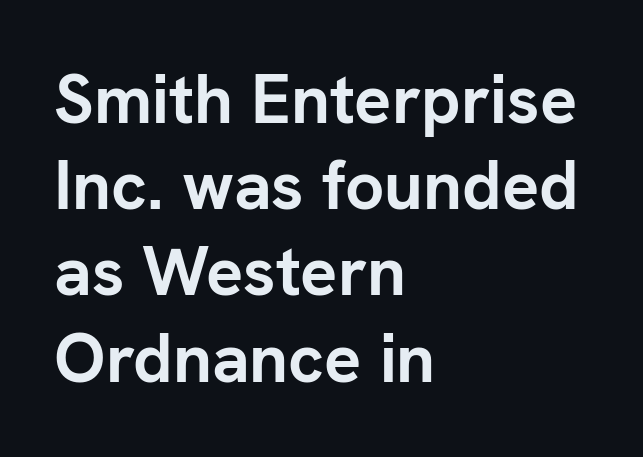
Q: Is the text bold? A: Yes.
Q: Is the text italic (slanted)? A: No, it is upright.
Q: Is the typeface a serif or a sans-serif typeface? A: Sans-serif.
Q: Is the text underlined? A: No.
Q: How is the paragraph aligned? A: Left-aligned.
Q: Is the spacing between letters normal or unusually wide? A: Normal.
Q: Is the spacing between lines tight, normal or loose? A: Normal.
Q: Width (condensed, normal, or wide)? A: Normal.
Q: Stroke contrast? A: Low.
Q: x-height? A: Medium.
Q: Monospaced? A: No.
